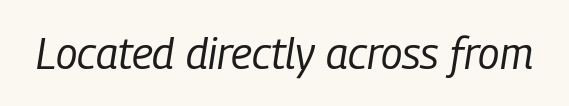
{"italic": "yes", "lean": "right", "slant_degrees": 9, "bold": "no", "weight": "regular", "width": "condensed", "stroke_contrast": "low", "x_height": "medium", "monospaced": "no", "underline": "no", "letter_spacing": "normal", "letter_spacing_em": 0.0, "glyph_px": 43}
